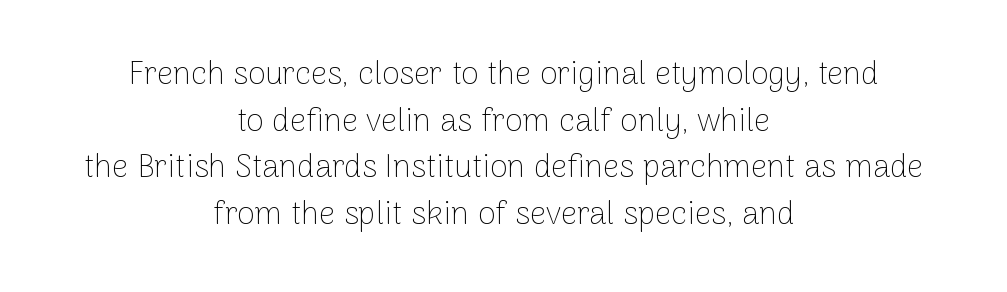
The image shows 32 px thin sans-serif type, upright; set centered, normal line spacing (1.46x), normal letter spacing, not underlined; low stroke contrast and a medium x-height.
